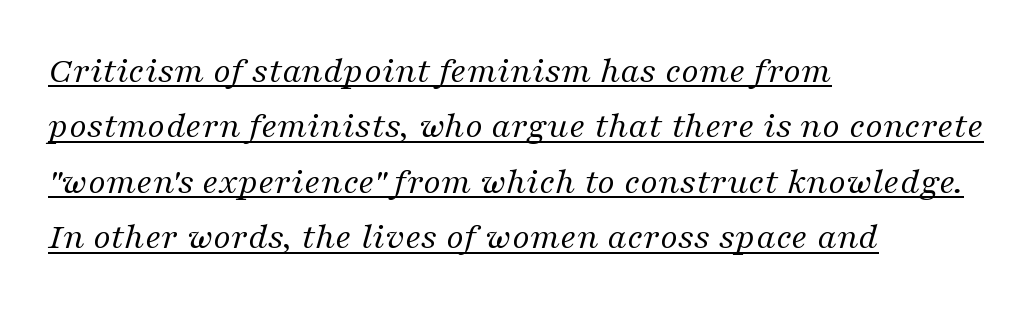
Q: Is the text bold? A: No.
Q: Is the text italic (slanted)? A: Yes, it leans right by about 16 degrees.
Q: Is the typeface a serif or a sans-serif typeface? A: Serif.
Q: Is the text underlined? A: Yes.
Q: How is the paragraph aligned? A: Left-aligned.
Q: Is the spacing between letters normal or unusually wide? A: Normal.
Q: Is the spacing between lines tight, normal or loose? A: Normal.
Q: Width (condensed, normal, or wide)? A: Normal.
Q: Stroke contrast? A: Medium.
Q: x-height? A: Medium.
Q: Monospaced? A: No.
